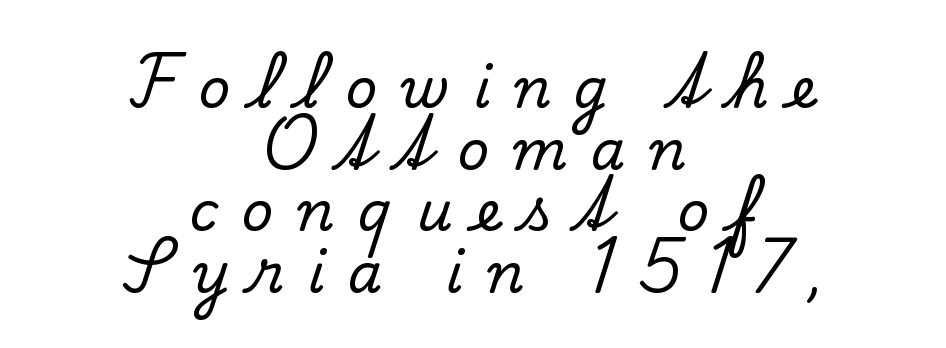
{"serif": "yes", "width": "normal", "stroke_contrast": "low", "x_height": "small", "monospaced": "no", "underline": "no", "align": "center", "line_spacing": "tight", "line_spacing_ratio": 1.12, "letter_spacing": "wide", "letter_spacing_em": 0.43, "glyph_px": 55}
